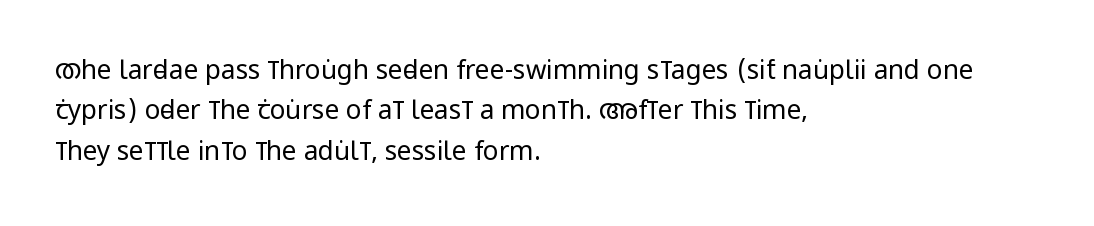
The image shows 26 px text type, upright; set left-aligned, normal line spacing (1.55x), normal letter spacing, not underlined.
